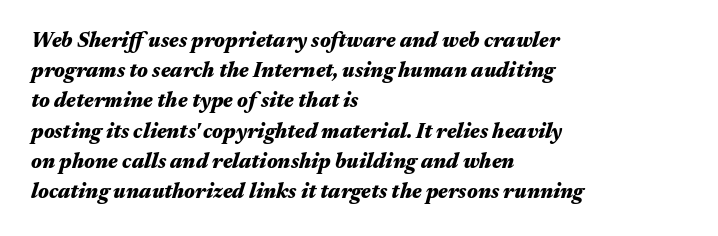
The image shows 21 px bold type, italic (leaning right); set left-aligned, normal line spacing (1.44x), normal letter spacing, not underlined.
